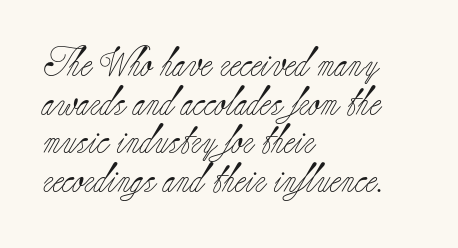
The image shows 29 px light serif type; set left-aligned, normal line spacing (1.33x), normal letter spacing, not underlined; low stroke contrast and a small x-height.
